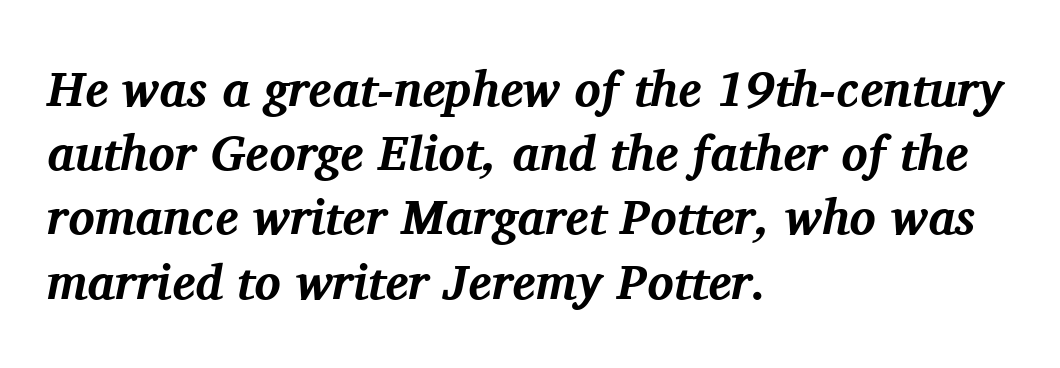
Q: Is the text bold? A: Yes.
Q: Is the text italic (slanted)? A: Yes, it leans right by about 11 degrees.
Q: Is the typeface a serif or a sans-serif typeface? A: Serif.
Q: Is the text underlined? A: No.
Q: How is the paragraph aligned? A: Left-aligned.
Q: Is the spacing between letters normal or unusually wide? A: Normal.
Q: Is the spacing between lines tight, normal or loose? A: Normal.
Q: Width (condensed, normal, or wide)? A: Normal.
Q: Stroke contrast? A: Medium.
Q: x-height? A: Medium.
Q: Monospaced? A: No.
